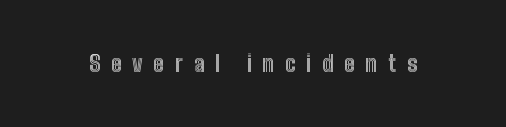
Every stem runs plumb, perpendicular to the baseline. Underlining? Definitely not there. Caption: expanded tracking, letters set apart.
